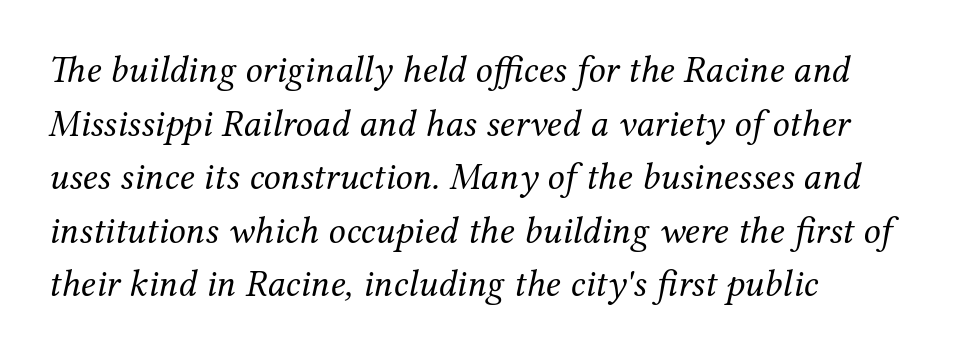
A typesetter would call this zero additional tracking. The designer left line spacing at the default. Is this a fixed-width face? No — the glyphs have proportional, varying widths. The type family on display is of the serif kind.
